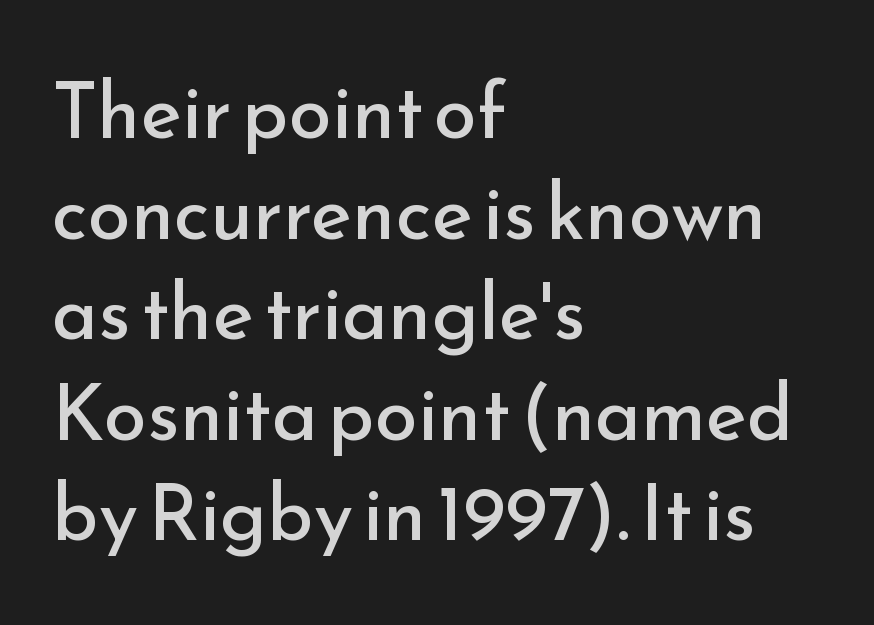
{"serif": "no", "italic": "no", "bold": "no", "weight": "regular", "width": "normal", "stroke_contrast": "low", "x_height": "small", "monospaced": "no", "underline": "no", "align": "left", "line_spacing": "normal", "line_spacing_ratio": 1.29, "letter_spacing": "normal", "letter_spacing_em": 0.0, "glyph_px": 78}
